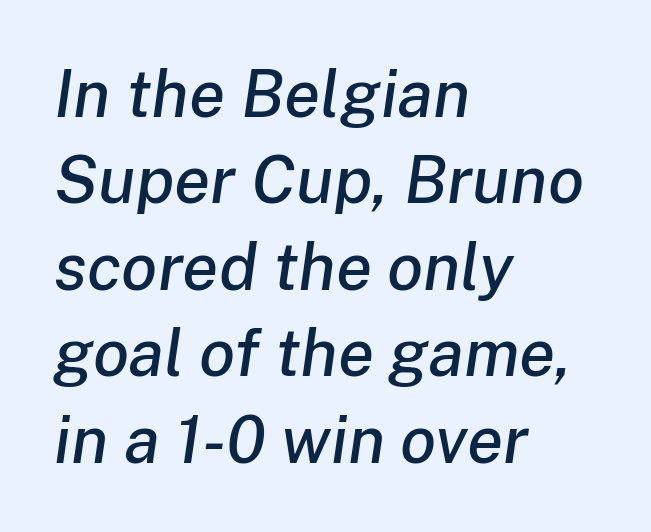
The image shows 66 px text type, italic (leaning right); set left-aligned, normal line spacing (1.31x), normal letter spacing, not underlined; low stroke contrast and a medium x-height.
